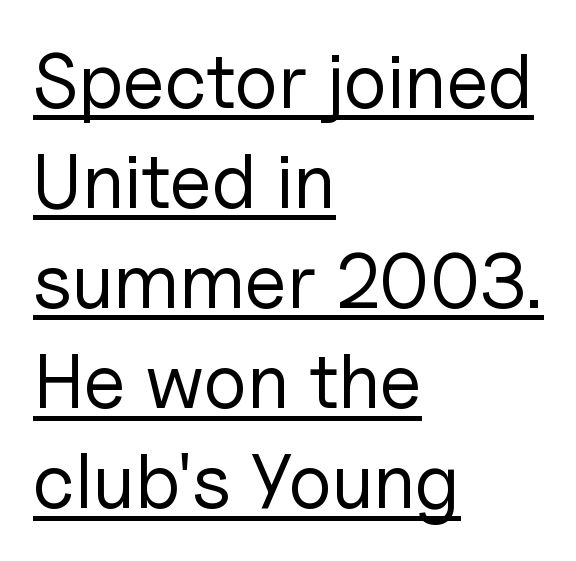
{"serif": "no", "italic": "no", "bold": "no", "weight": "regular", "width": "normal", "stroke_contrast": "low", "x_height": "medium", "monospaced": "no", "underline": "yes", "align": "left", "line_spacing": "normal", "line_spacing_ratio": 1.3, "letter_spacing": "normal", "letter_spacing_em": 0.0, "glyph_px": 77}
